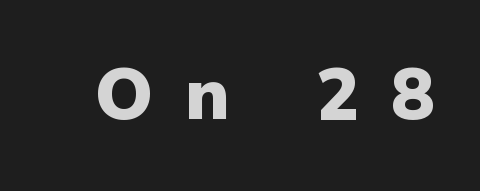
{"serif": "no", "italic": "no", "bold": "yes", "weight": "heavy", "width": "normal", "stroke_contrast": "low", "x_height": "medium", "monospaced": "no", "underline": "no", "letter_spacing": "wide", "letter_spacing_em": 0.44, "glyph_px": 72}
